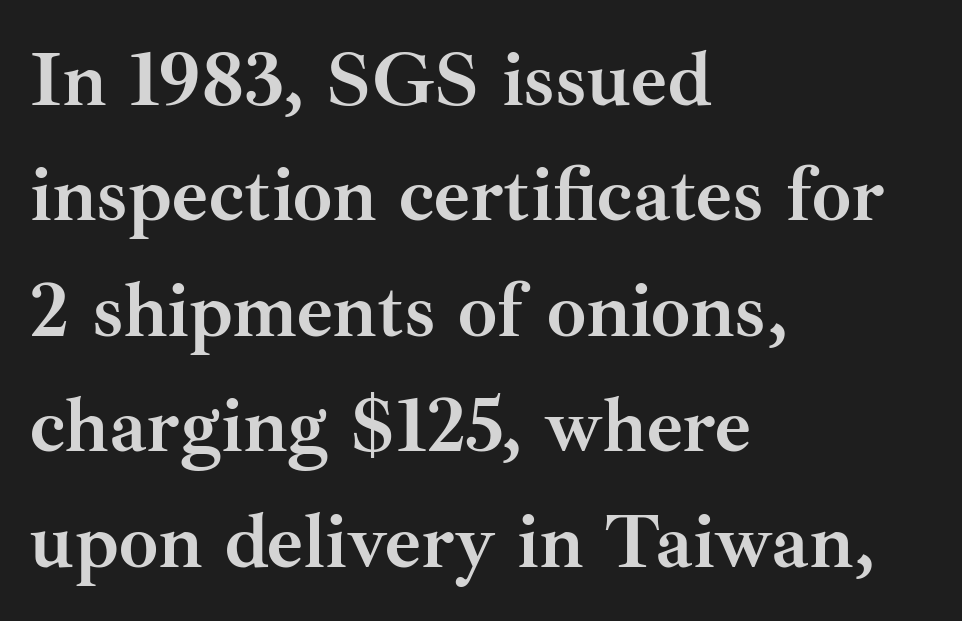
Look at the stroke-to-counter ratio: heavy, a bold. Typeset ragged right — the left edge is the straight one. Leading: standard. Each letter keeps its own natural width here, so spacing adapts to shape. Any mark beneath the type? The region is blank.
